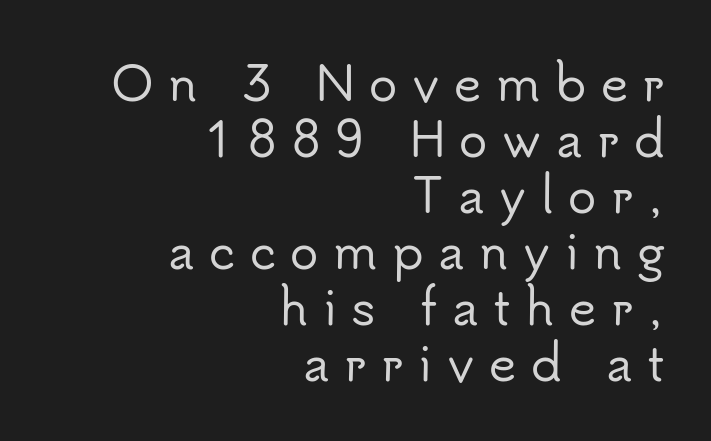
Q: Is the text italic (slanted)? A: No, it is upright.
Q: Is the typeface a serif or a sans-serif typeface? A: Sans-serif.
Q: Is the text underlined? A: No.
Q: How is the paragraph aligned? A: Right-aligned.
Q: Is the spacing between letters normal or unusually wide? A: Unusually wide.
Q: Width (condensed, normal, or wide)? A: Normal.
Q: Stroke contrast? A: Low.
Q: x-height? A: Small.
Q: Monospaced? A: No.
